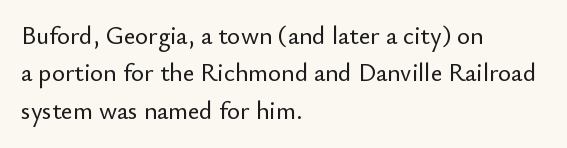
Q: Is the text italic (slanted)? A: No, it is upright.
Q: Is the text underlined? A: No.
Q: How is the paragraph aligned? A: Left-aligned.
Q: Is the spacing between letters normal or unusually wide? A: Normal.
Q: Is the spacing between lines tight, normal or loose? A: Normal.
